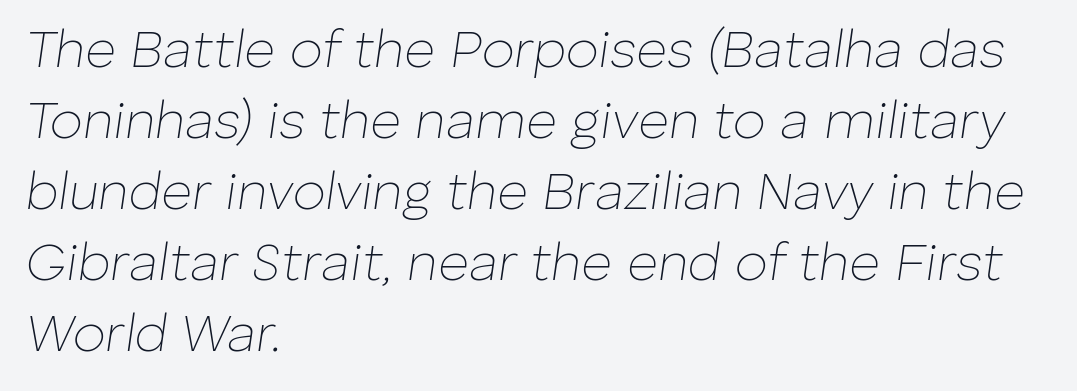
{"italic": "yes", "lean": "right", "slant_degrees": 8, "bold": "no", "weight": "thin", "width": "normal", "stroke_contrast": "low", "x_height": "medium", "monospaced": "no", "underline": "no", "align": "left", "line_spacing": "normal", "line_spacing_ratio": 1.34, "letter_spacing": "normal", "letter_spacing_em": 0.0, "glyph_px": 53}
